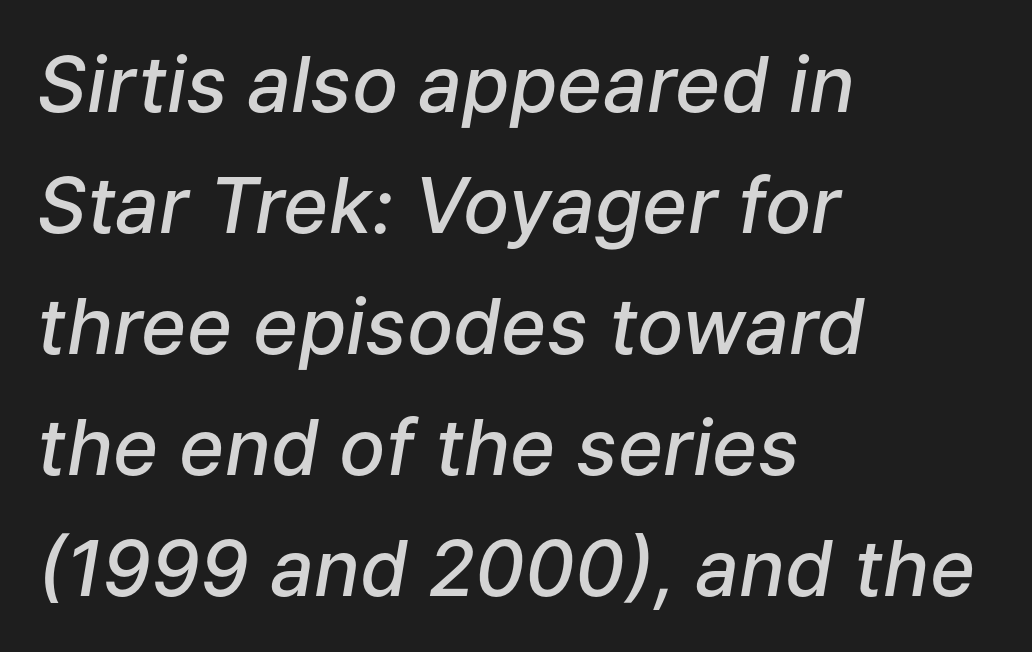
Q: Is the text bold? A: Semi-bold.
Q: Is the text italic (slanted)? A: Yes, it leans right by about 9 degrees.
Q: Is the text underlined? A: No.
Q: How is the paragraph aligned? A: Left-aligned.
Q: Is the spacing between letters normal or unusually wide? A: Normal.
Q: Is the spacing between lines tight, normal or loose? A: Normal.
Q: Width (condensed, normal, or wide)? A: Normal.
Q: Stroke contrast? A: Low.
Q: x-height? A: Medium.
Q: Monospaced? A: No.
